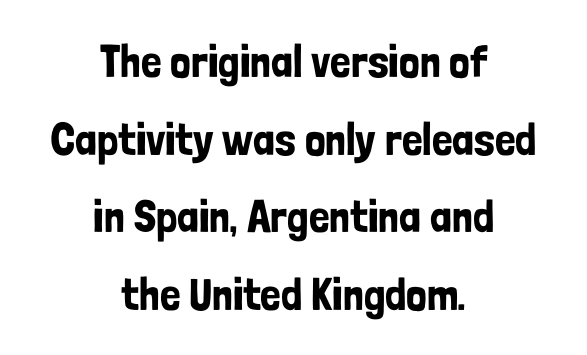
Q: Is the text italic (slanted)? A: No, it is upright.
Q: Is the typeface a serif or a sans-serif typeface? A: Sans-serif.
Q: Is the text underlined? A: No.
Q: How is the paragraph aligned? A: Centered.
Q: Is the spacing between letters normal or unusually wide? A: Normal.
Q: Is the spacing between lines tight, normal or loose? A: Normal.
Q: Width (condensed, normal, or wide)? A: Condensed.
Q: Stroke contrast? A: Low.
Q: x-height? A: Medium.
Q: Monospaced? A: No.
